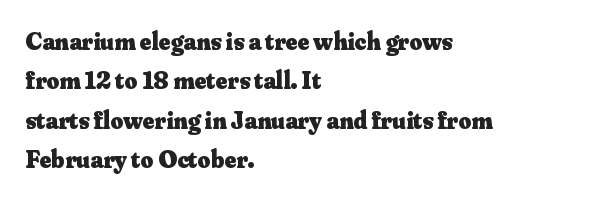
The image shows 25 px bold type, upright; set left-aligned, normal line spacing (1.58x), normal letter spacing, not underlined.
